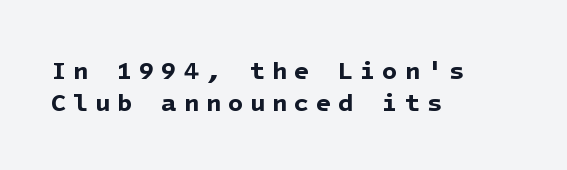
The image shows 25 px bold type; set left-aligned, normal line spacing (1.27x), unusually wide letter spacing (+0.27 em), not underlined.
